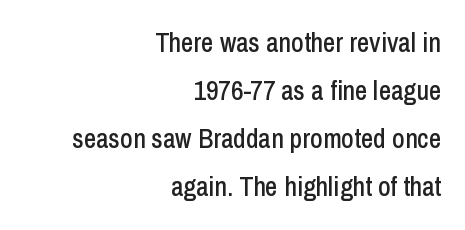
Nobody touched the tracking dial on this one. The rendering anchors every line to the right-hand side. Decoration check: the copy has no underline. Italic? Not at all — the glyphs are vertical.
